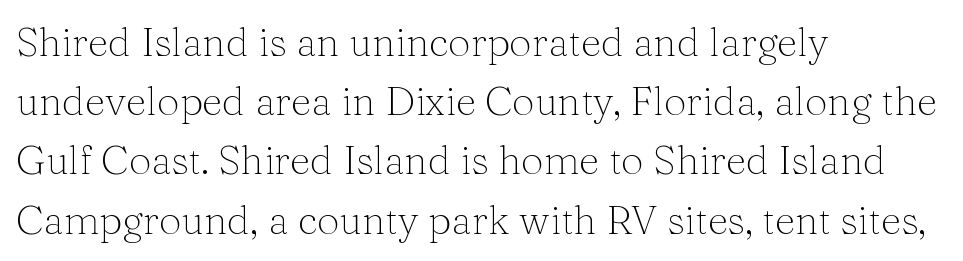
Q: Is the text bold? A: No.
Q: Is the text italic (slanted)? A: No, it is upright.
Q: Is the typeface a serif or a sans-serif typeface? A: Serif.
Q: Is the text underlined? A: No.
Q: How is the paragraph aligned? A: Left-aligned.
Q: Is the spacing between letters normal or unusually wide? A: Normal.
Q: Is the spacing between lines tight, normal or loose? A: Normal.
Q: Width (condensed, normal, or wide)? A: Normal.
Q: Stroke contrast? A: Medium.
Q: x-height? A: Medium.
Q: Monospaced? A: No.
